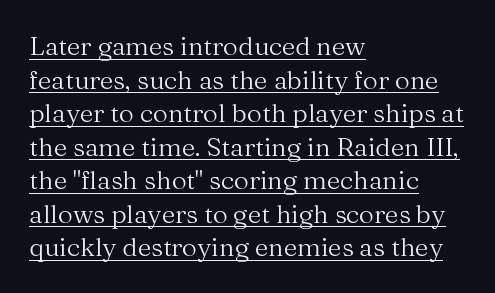
The image shows 26 px text type, upright; set left-aligned, normal line spacing (1.29x), normal letter spacing, underlined.
